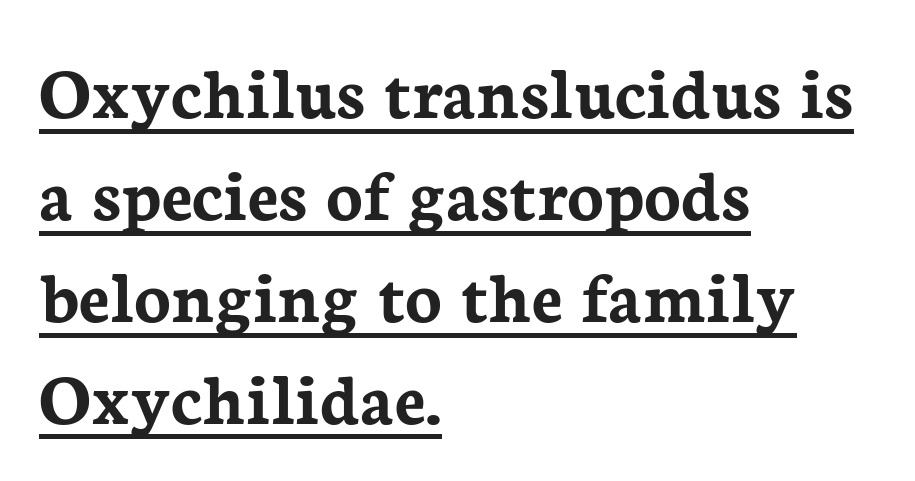
The rows are spaced the way most documents space them. This sample uses plain, unmodified letter spacing. Ascenders rise straight up at ninety degrees. Each glyph is drawn with heavy, bold strokes.
